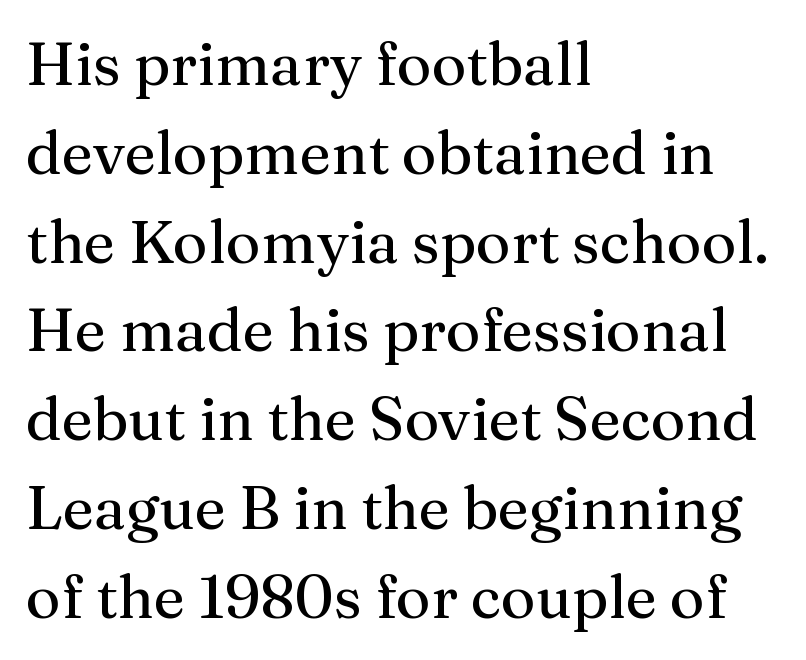
Q: Is the text bold? A: No.
Q: Is the text italic (slanted)? A: No, it is upright.
Q: Is the typeface a serif or a sans-serif typeface? A: Serif.
Q: Is the text underlined? A: No.
Q: How is the paragraph aligned? A: Left-aligned.
Q: Is the spacing between letters normal or unusually wide? A: Normal.
Q: Is the spacing between lines tight, normal or loose? A: Normal.
Q: Width (condensed, normal, or wide)? A: Normal.
Q: Stroke contrast? A: Medium.
Q: x-height? A: Medium.
Q: Monospaced? A: No.
